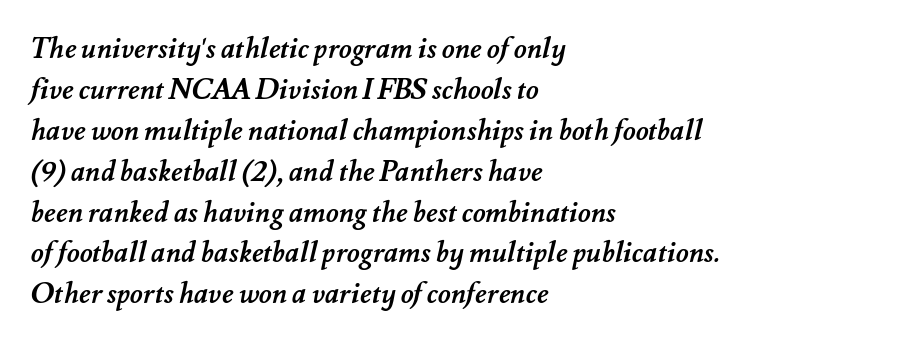
Q: Is the text bold? A: Yes.
Q: Is the text underlined? A: No.
Q: How is the paragraph aligned? A: Left-aligned.
Q: Is the spacing between letters normal or unusually wide? A: Normal.
Q: Is the spacing between lines tight, normal or loose? A: Normal.
Q: Width (condensed, normal, or wide)? A: Normal.
Q: Stroke contrast? A: Medium.
Q: x-height? A: Small.
Q: Monospaced? A: No.
